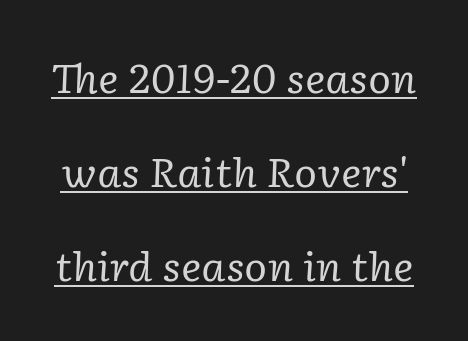
This rendering features underlined lettering. This rendering employs a face with finishing strokes, i.e., a serif. Slanted lettering throughout. Compared with typical body copy, the letter spacing here is the same. The passage shown stacks its lines with a broad gap.
